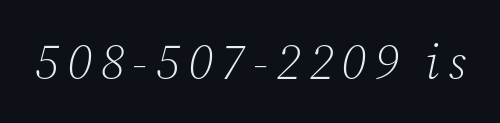
Character widths vary here, with narrow letters taking less room than wide ones. The passage shown is not bold in any degree. The rendering shows small feet on the letterforms — a serif design. Rule under the text: the space is simply empty. Italic: yes, the glyphs are oblique.
